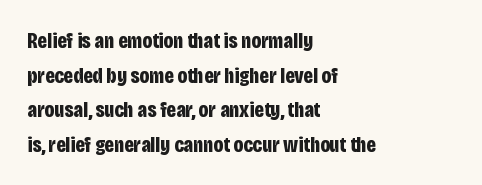
Q: Is the text bold? A: Yes.
Q: Is the text italic (slanted)? A: No, it is upright.
Q: Is the text underlined? A: No.
Q: How is the paragraph aligned? A: Left-aligned.
Q: Is the spacing between letters normal or unusually wide? A: Normal.
Q: Is the spacing between lines tight, normal or loose? A: Normal.
